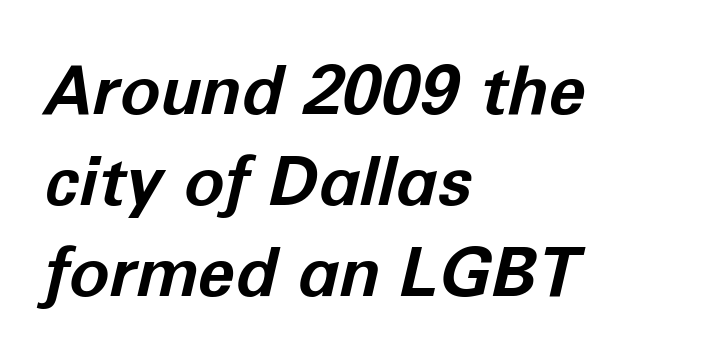
{"italic": "yes", "lean": "right", "slant_degrees": 12, "bold": "yes", "weight": "bold", "width": "normal", "stroke_contrast": "low", "x_height": "medium", "monospaced": "no", "underline": "no", "align": "left", "line_spacing": "normal", "line_spacing_ratio": 1.34, "letter_spacing": "normal", "letter_spacing_em": 0.0, "glyph_px": 68}
